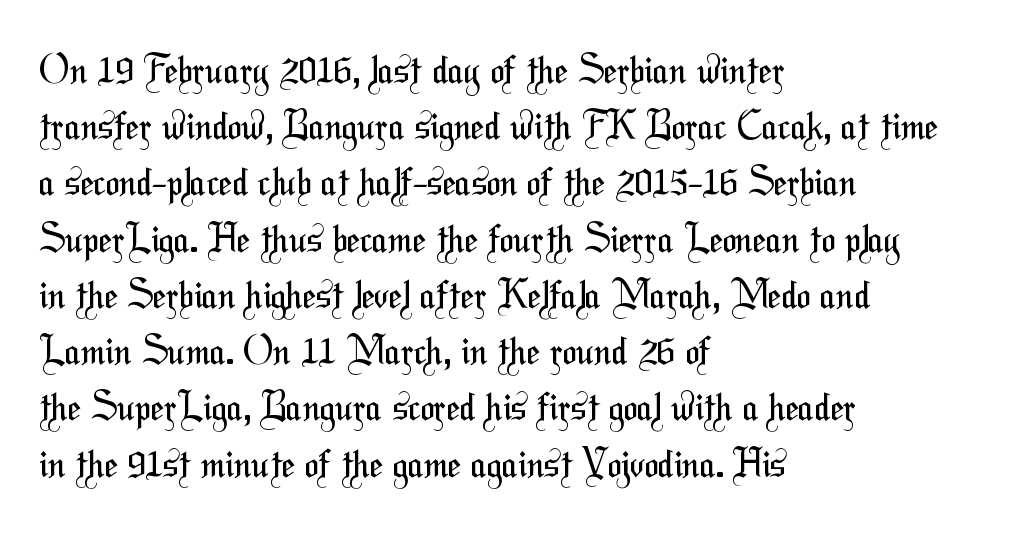
{"serif": "no", "bold": "no", "weight": "regular", "width": "condensed", "stroke_contrast": "medium", "x_height": "medium", "monospaced": "no", "underline": "no", "align": "left", "line_spacing": "normal", "line_spacing_ratio": 1.48, "letter_spacing": "normal", "letter_spacing_em": 0.0, "glyph_px": 38}
